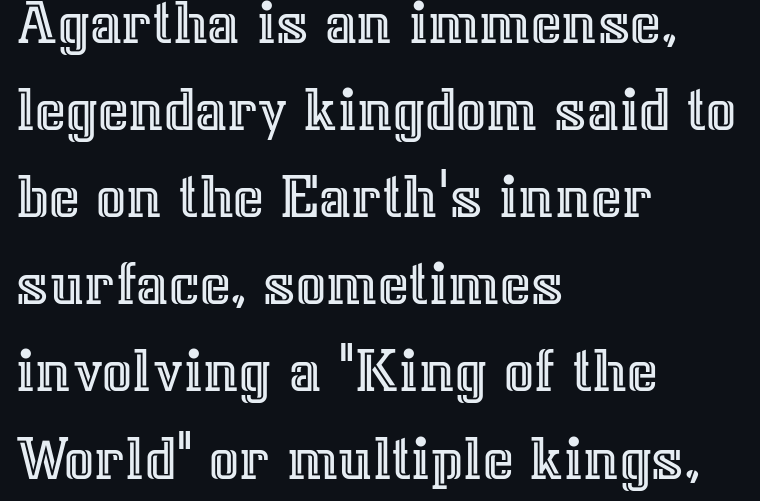
The image shows 66 px text type, upright; set left-aligned, normal line spacing (1.32x), normal letter spacing, not underlined; a medium x-height.
